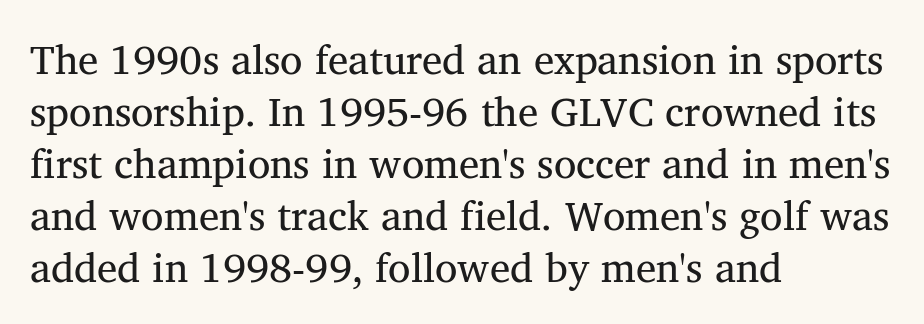
{"serif": "yes", "bold": "no", "weight": "regular", "width": "normal", "stroke_contrast": "medium", "x_height": "medium", "monospaced": "no", "underline": "no", "align": "left", "line_spacing": "normal", "line_spacing_ratio": 1.27, "letter_spacing": "normal", "letter_spacing_em": 0.0, "glyph_px": 41}
